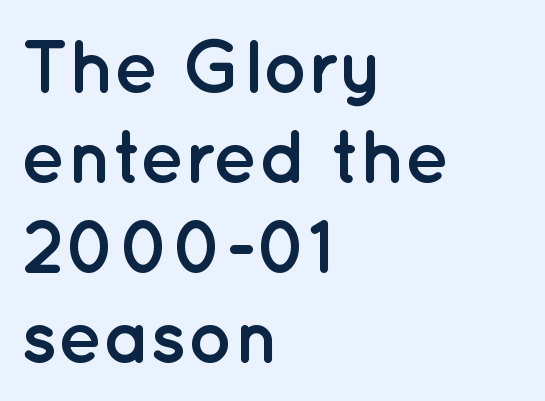
Q: Is the text bold? A: Yes.
Q: Is the text italic (slanted)? A: No, it is upright.
Q: Is the typeface a serif or a sans-serif typeface? A: Sans-serif.
Q: Is the text underlined? A: No.
Q: How is the paragraph aligned? A: Left-aligned.
Q: Is the spacing between letters normal or unusually wide? A: Normal.
Q: Width (condensed, normal, or wide)? A: Normal.
Q: Stroke contrast? A: Low.
Q: x-height? A: Medium.
Q: Monospaced? A: No.
